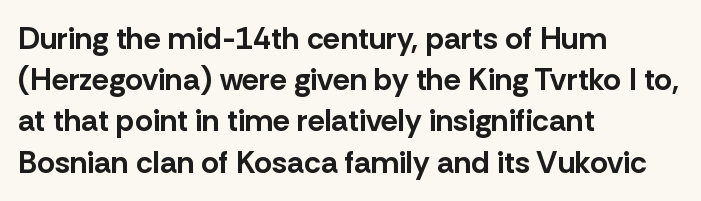
Q: Is the text bold? A: Yes.
Q: Is the text italic (slanted)? A: No, it is upright.
Q: Is the typeface a serif or a sans-serif typeface? A: Sans-serif.
Q: Is the text underlined? A: No.
Q: How is the paragraph aligned? A: Left-aligned.
Q: Is the spacing between letters normal or unusually wide? A: Normal.
Q: Is the spacing between lines tight, normal or loose? A: Normal.
Q: Width (condensed, normal, or wide)? A: Normal.
Q: Stroke contrast? A: Low.
Q: x-height? A: Medium.
Q: Monospaced? A: No.
